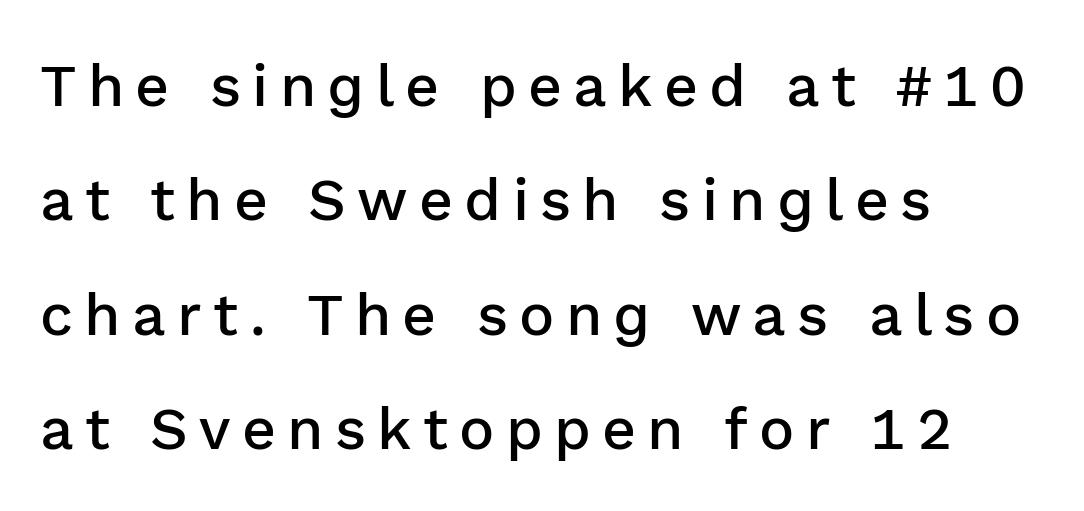
{"serif": "no", "italic": "no", "bold": "semi", "weight": "semibold", "width": "normal", "stroke_contrast": "low", "x_height": "medium", "monospaced": "no", "underline": "no", "align": "left", "line_spacing": "loose", "line_spacing_ratio": 1.94, "glyph_px": 59}
